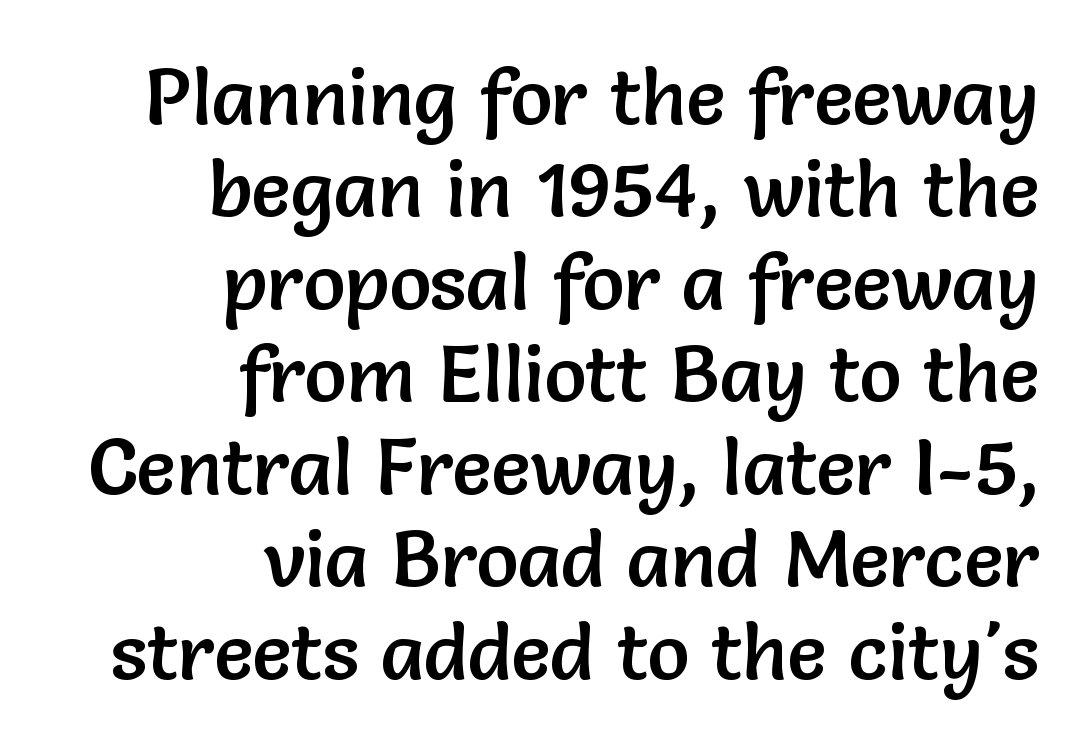
{"serif": "no", "italic": "no", "width": "normal", "stroke_contrast": "low", "x_height": "medium", "monospaced": "no", "underline": "no", "align": "right", "line_spacing_ratio": 1.17, "letter_spacing": "normal", "letter_spacing_em": 0.0, "glyph_px": 79}
